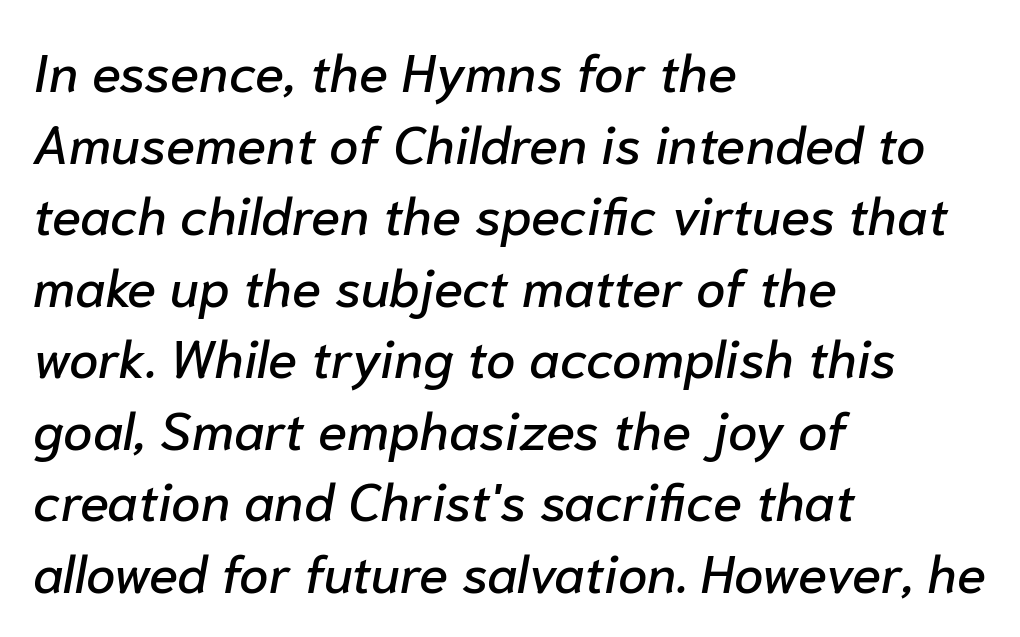
{"italic": "yes", "lean": "right", "slant_degrees": 10, "width": "normal", "stroke_contrast": "low", "x_height": "medium", "monospaced": "no", "underline": "no", "align": "left", "line_spacing": "normal", "line_spacing_ratio": 1.35, "letter_spacing": "normal", "letter_spacing_em": 0.0, "glyph_px": 53}
